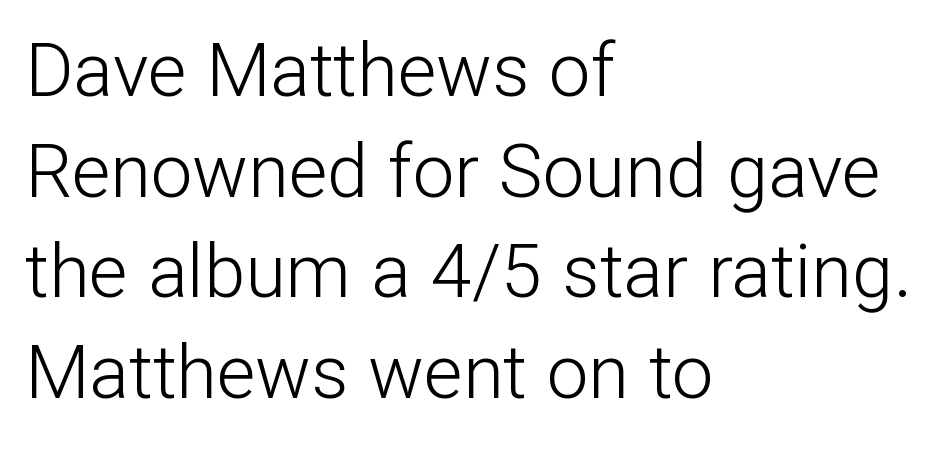
Q: Is the text bold? A: No.
Q: Is the text italic (slanted)? A: No, it is upright.
Q: Is the typeface a serif or a sans-serif typeface? A: Sans-serif.
Q: Is the text underlined? A: No.
Q: How is the paragraph aligned? A: Left-aligned.
Q: Is the spacing between letters normal or unusually wide? A: Normal.
Q: Is the spacing between lines tight, normal or loose? A: Normal.
Q: Width (condensed, normal, or wide)? A: Normal.
Q: Stroke contrast? A: Low.
Q: x-height? A: Medium.
Q: Monospaced? A: No.
